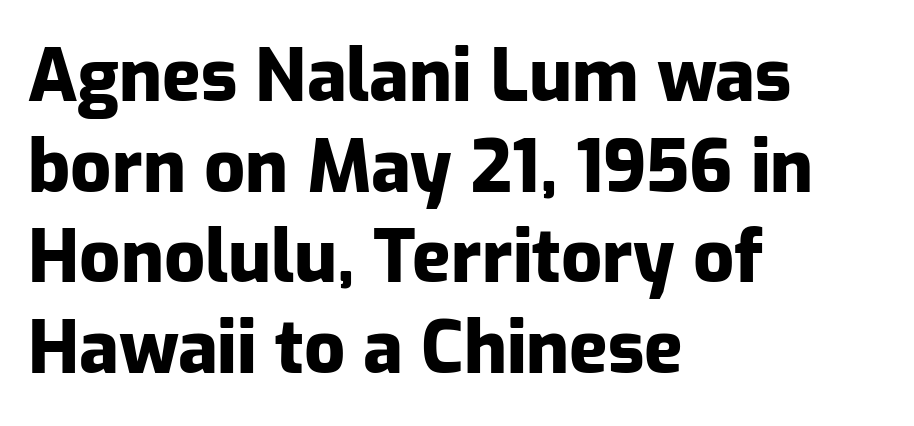
Q: Is the text bold? A: Yes.
Q: Is the text italic (slanted)? A: No, it is upright.
Q: Is the typeface a serif or a sans-serif typeface? A: Sans-serif.
Q: Is the text underlined? A: No.
Q: How is the paragraph aligned? A: Left-aligned.
Q: Is the spacing between letters normal or unusually wide? A: Normal.
Q: Is the spacing between lines tight, normal or loose? A: Normal.
Q: Width (condensed, normal, or wide)? A: Normal.
Q: Stroke contrast? A: Low.
Q: x-height? A: Medium.
Q: Monospaced? A: No.
